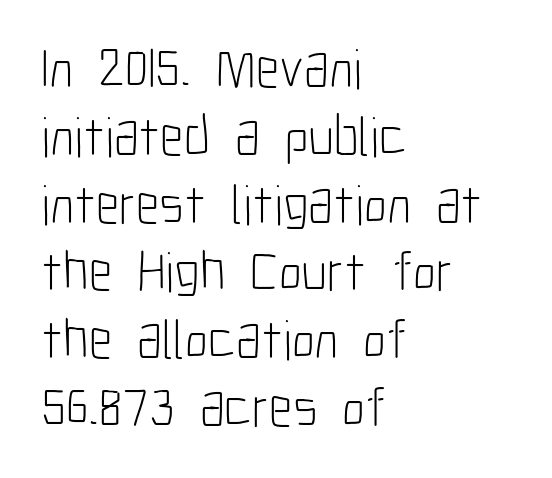
What stands out about the letter spacing? Nothing — it is the standard amount. The letters advance in unequal steps, a hallmark of proportional type. Does the type have serifs? No, each stem ends abruptly. In CSS terms this would be text-align: left. Stems here are at most as thick as an everyday book face. The letters stand straight up with perfectly vertical stems.
